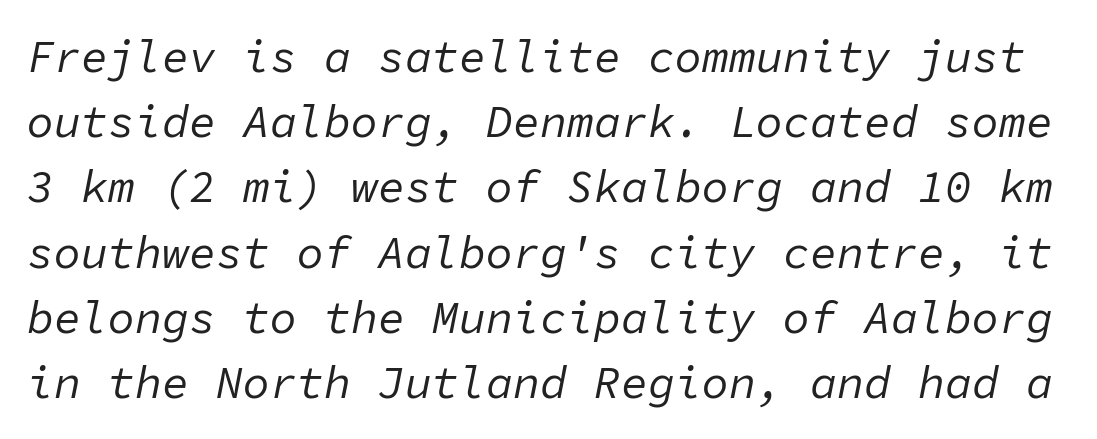
No letter is thick-stroked: the sample isn't bold. The space beneath each line is pristine and unruled. Does extra space separate the letters? No, they use regular spacing. Italic? Definitely — the glyphs are oblique. The space between consecutive lines is moderate. The face used here is monospaced, like something from a code editor.
